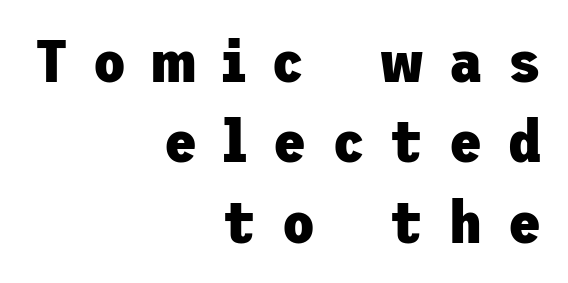
{"serif": "no", "italic": "no", "bold": "yes", "weight": "heavy", "width": "normal", "stroke_contrast": "low", "x_height": "medium", "underline": "no", "align": "right", "line_spacing": "normal", "line_spacing_ratio": 1.34, "letter_spacing": "wide", "letter_spacing_em": 0.43, "glyph_px": 60}
